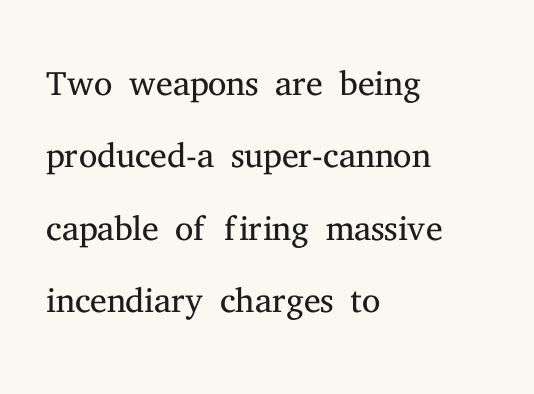
Horizontal bands of white between lines are of average thickness. Varying glyph widths throughout — classic text-font behaviour. The line texture is even and compact thanks to regular tracking. No letter is thick-stroked: the sample isn't bold. The setting favours the left margin, as ordinary paragraphs usually do.
